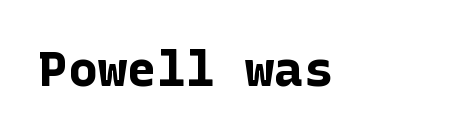
The image shows 49 px bold sans-serif type, upright; set normal letter spacing, not underlined; low stroke contrast and a medium x-height.
